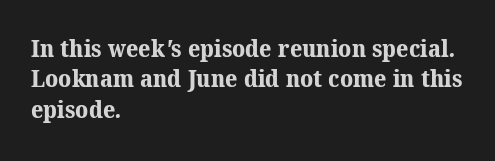
{"bold": "yes", "underline": "no", "align": "left", "line_spacing": "normal", "line_spacing_ratio": 1.27, "letter_spacing": "normal", "letter_spacing_em": 0.0, "glyph_px": 24}
